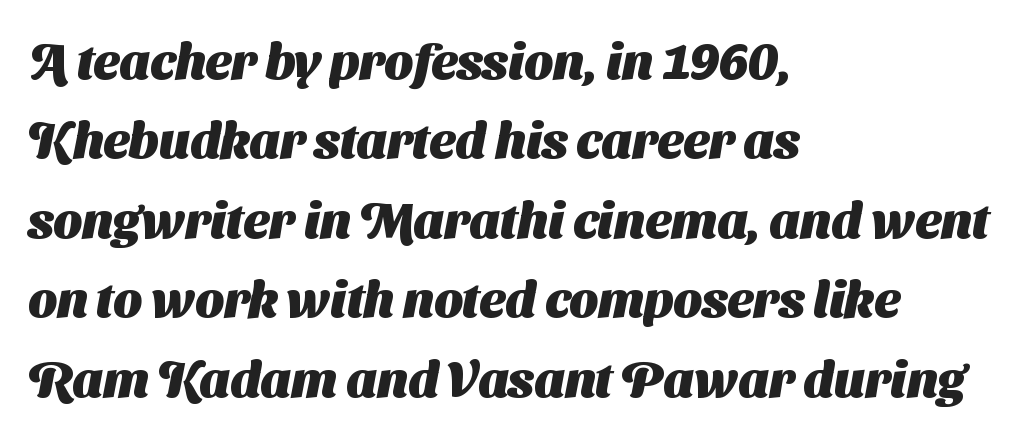
Q: Is the text bold? A: Yes.
Q: Is the typeface a serif or a sans-serif typeface? A: Sans-serif.
Q: Is the text underlined? A: No.
Q: How is the paragraph aligned? A: Left-aligned.
Q: Is the spacing between letters normal or unusually wide? A: Normal.
Q: Is the spacing between lines tight, normal or loose? A: Normal.
Q: Width (condensed, normal, or wide)? A: Normal.
Q: Stroke contrast? A: Medium.
Q: x-height? A: Medium.
Q: Monospaced? A: No.
